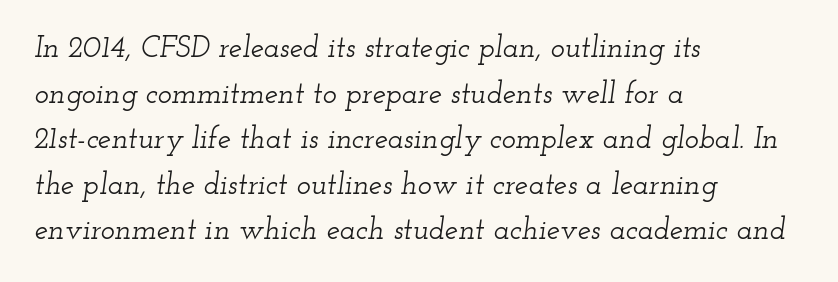
Q: Is the text italic (slanted)? A: Yes, it leans right by about 12 degrees.
Q: Is the typeface a serif or a sans-serif typeface? A: Serif.
Q: Is the text underlined? A: No.
Q: How is the paragraph aligned? A: Left-aligned.
Q: Is the spacing between letters normal or unusually wide? A: Normal.
Q: Is the spacing between lines tight, normal or loose? A: Normal.
Q: Width (condensed, normal, or wide)? A: Wide.
Q: Stroke contrast? A: Low.
Q: x-height? A: Small.
Q: Monospaced? A: No.
